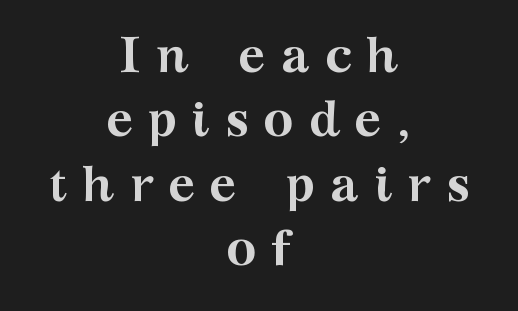
{"serif": "yes", "italic": "no", "bold": "yes", "weight": "semibold", "width": "wide", "stroke_contrast": "medium", "x_height": "medium", "monospaced": "no", "underline": "no", "align": "center", "line_spacing": "normal", "line_spacing_ratio": 1.26, "letter_spacing": "wide", "letter_spacing_em": 0.29, "glyph_px": 51}
